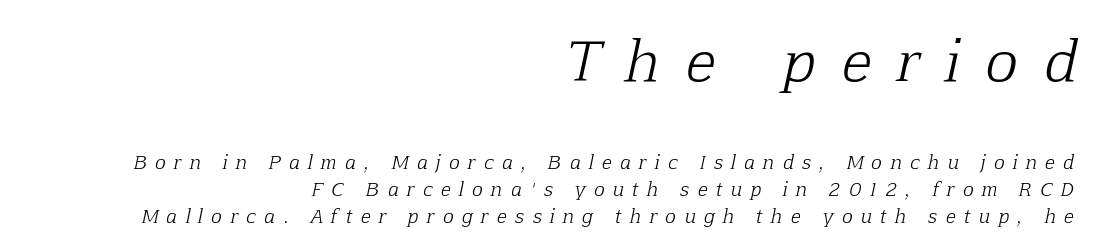
{"serif": "yes", "italic": "yes", "lean": "right", "slant_degrees": 12, "bold": "no", "weight": "light", "width": "normal", "stroke_contrast": "low", "x_height": "medium", "monospaced": "no", "underline": "no", "align": "right", "line_spacing": "normal", "line_spacing_ratio": 1.52, "letter_spacing": "wide", "letter_spacing_em": 0.48, "larger_block": "first", "size_ratio": 3.06, "glyph_px": 55}
